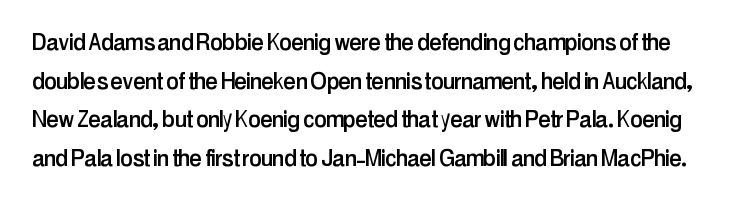
Q: Is the text italic (slanted)? A: No, it is upright.
Q: Is the typeface a serif or a sans-serif typeface? A: Sans-serif.
Q: Is the text underlined? A: No.
Q: Is the spacing between letters normal or unusually wide? A: Normal.
Q: Is the spacing between lines tight, normal or loose? A: Normal.
Q: Width (condensed, normal, or wide)? A: Condensed.
Q: Stroke contrast? A: Low.
Q: x-height? A: Medium.
Q: Monospaced? A: No.
